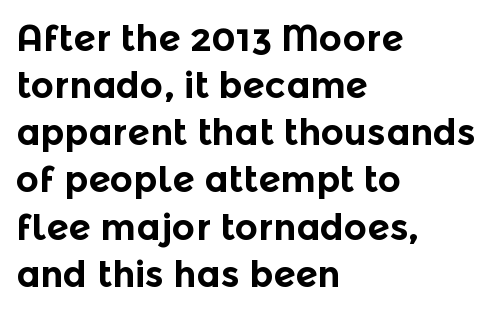
Letter spacing: default. A sans-serif font was chosen for this passage. The specimen reads as upright at a glance. The passage shown is emphatically bold. Proportional: the letters do not fall into vertical columns.
